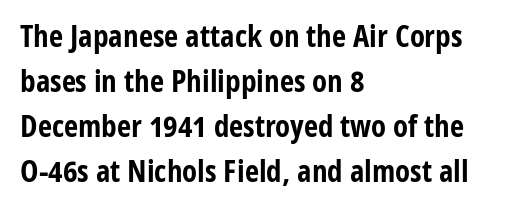
{"serif": "no", "italic": "no", "bold": "yes", "weight": "bold", "width": "condensed", "stroke_contrast": "low", "x_height": "medium", "monospaced": "no", "underline": "no", "align": "left", "line_spacing": "normal", "line_spacing_ratio": 1.45, "letter_spacing": "normal", "letter_spacing_em": 0.0, "glyph_px": 31}
